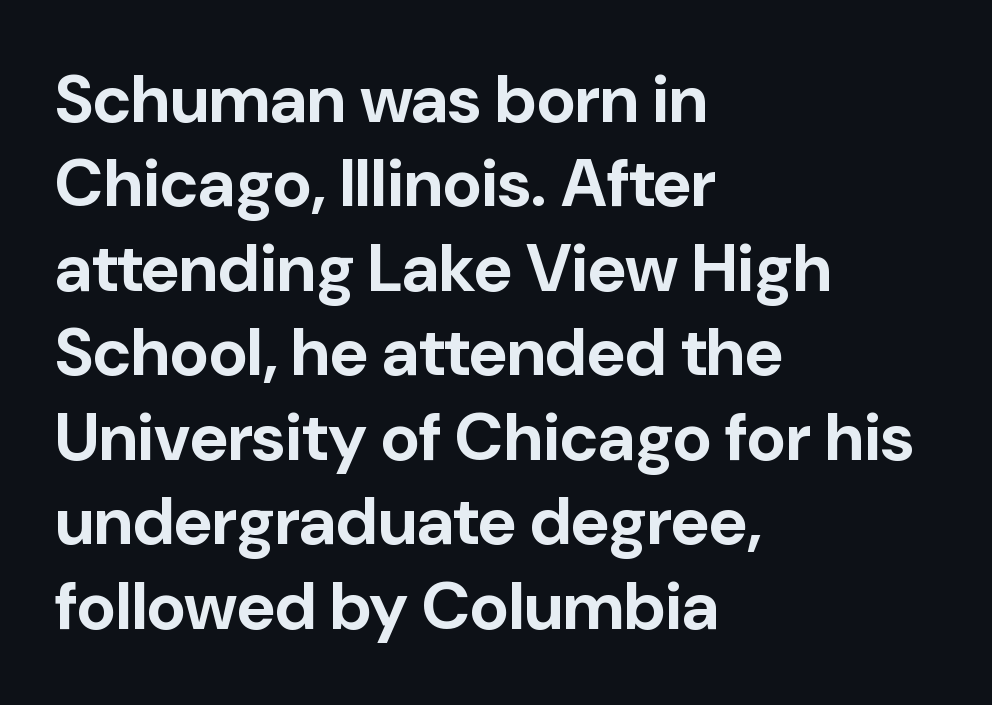
The image shows 67 px bold sans-serif type, upright; set left-aligned, normal line spacing (1.26x), normal letter spacing, not underlined; low stroke contrast and a medium x-height.
